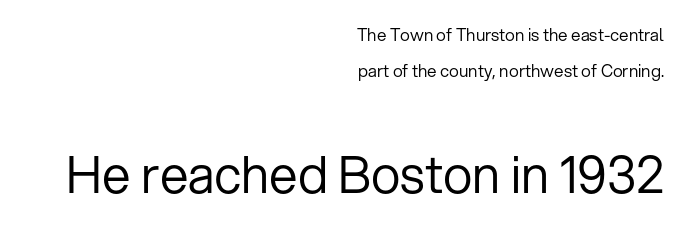
{"serif": "no", "italic": "no", "bold": "no", "weight": "regular", "width": "normal", "stroke_contrast": "low", "x_height": "medium", "monospaced": "no", "underline": "no", "align": "right", "line_spacing": "loose", "line_spacing_ratio": 2.14, "letter_spacing": "normal", "letter_spacing_em": 0.0, "larger_block": "second", "size_ratio": 3.0, "glyph_px": 51}
